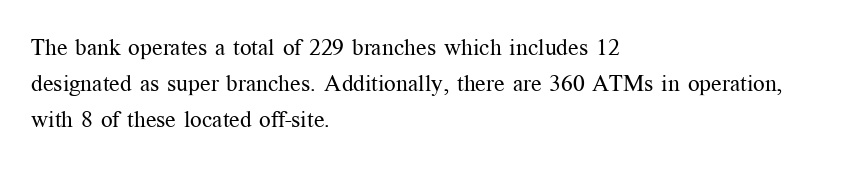
The image shows 23 px text type, upright; set left-aligned, normal line spacing (1.57x), normal letter spacing, not underlined.
